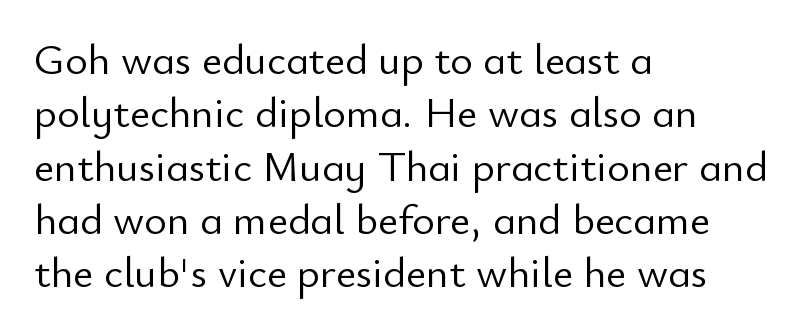
This is roman type, the default non-slanted kind. Each stroke keeps to a modest, everyday thickness or less. The type is set solid horizontally, with unmodified tracking. Plain, unruled lines of type. These lines are set flush left with a ragged right edge.
